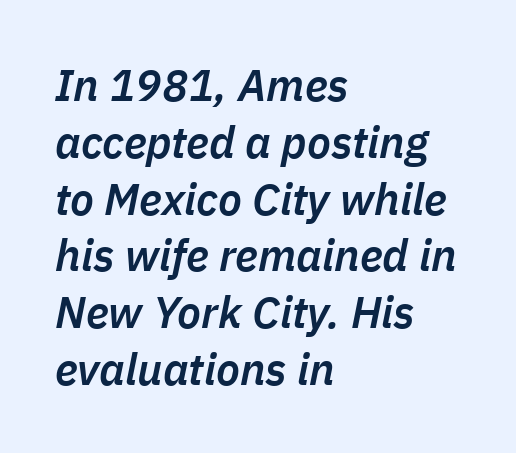
The horizontal fit of the characters is conventional and even. The rag falls on the right side of this text block. Each new line begins a customary step beneath the previous one. Think of a printed novel: that variable character pitch is what you see here.
